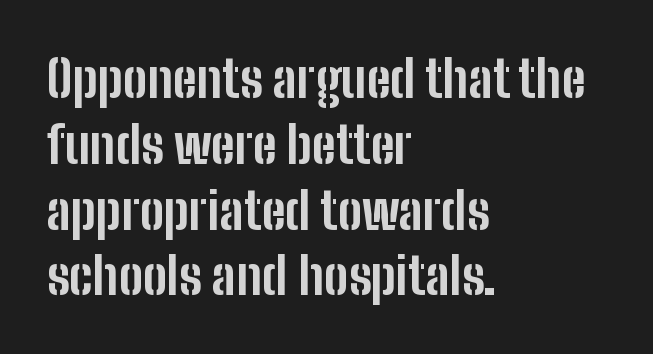
Q: Is the text bold? A: Yes.
Q: Is the text italic (slanted)? A: No, it is upright.
Q: Is the typeface a serif or a sans-serif typeface? A: Sans-serif.
Q: Is the text underlined? A: No.
Q: How is the paragraph aligned? A: Left-aligned.
Q: Is the spacing between letters normal or unusually wide? A: Normal.
Q: Is the spacing between lines tight, normal or loose? A: Normal.
Q: Width (condensed, normal, or wide)? A: Condensed.
Q: Stroke contrast? A: Low.
Q: x-height? A: Medium.
Q: Monospaced? A: No.
